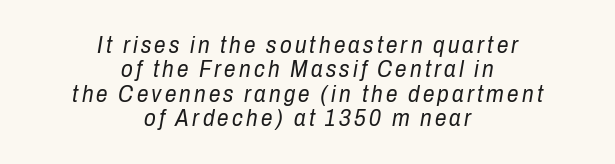
The image shows 23 px text type, italic (leaning right); set centered, tight line spacing (1.06x), not underlined.
